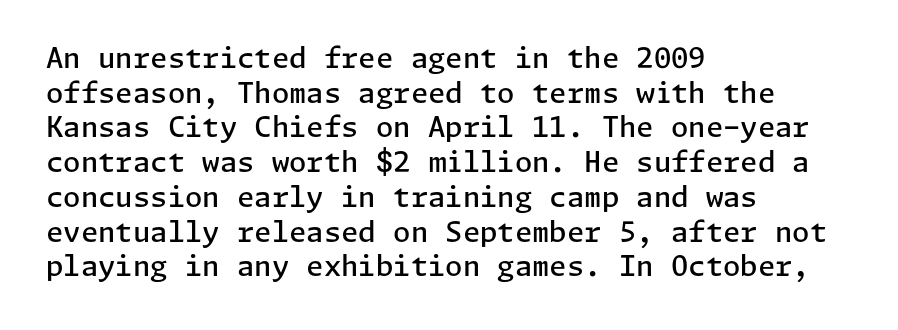
Q: Is the text bold? A: Semi-bold.
Q: Is the text italic (slanted)? A: No, it is upright.
Q: Is the typeface a serif or a sans-serif typeface? A: Sans-serif.
Q: Is the text underlined? A: No.
Q: How is the paragraph aligned? A: Left-aligned.
Q: Is the spacing between letters normal or unusually wide? A: Normal.
Q: Width (condensed, normal, or wide)? A: Normal.
Q: Stroke contrast? A: Low.
Q: x-height? A: Medium.
